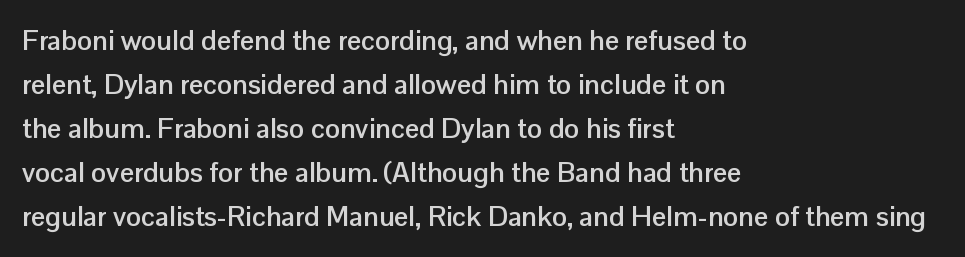
Q: Is the text bold? A: Yes.
Q: Is the text italic (slanted)? A: No, it is upright.
Q: Is the typeface a serif or a sans-serif typeface? A: Sans-serif.
Q: Is the text underlined? A: No.
Q: How is the paragraph aligned? A: Left-aligned.
Q: Is the spacing between letters normal or unusually wide? A: Normal.
Q: Is the spacing between lines tight, normal or loose? A: Normal.
Q: Width (condensed, normal, or wide)? A: Normal.
Q: Stroke contrast? A: Low.
Q: x-height? A: Medium.
Q: Monospaced? A: No.
